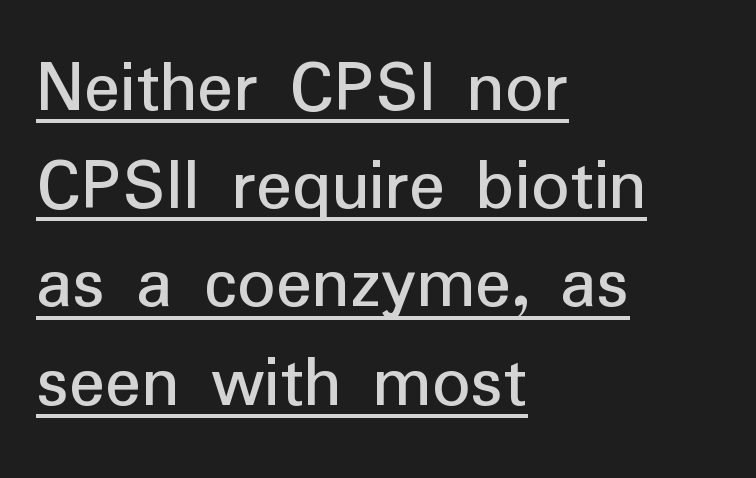
Students, observe the line beneath the letters — that is underlining. These lines stack with their left ends in a neat column. Standard letterfit; no display-style spreading of the glyphs. Unlike a traditional serif, this face leaves its strokes unadorned.
